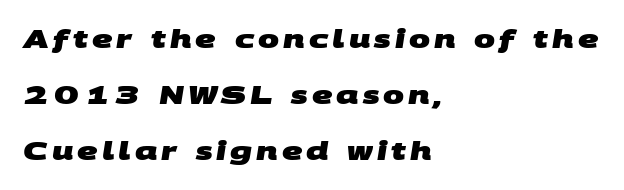
Q: Is the text bold? A: Yes.
Q: Is the text underlined? A: No.
Q: How is the paragraph aligned? A: Left-aligned.
Q: Is the spacing between lines tight, normal or loose? A: Loose.
